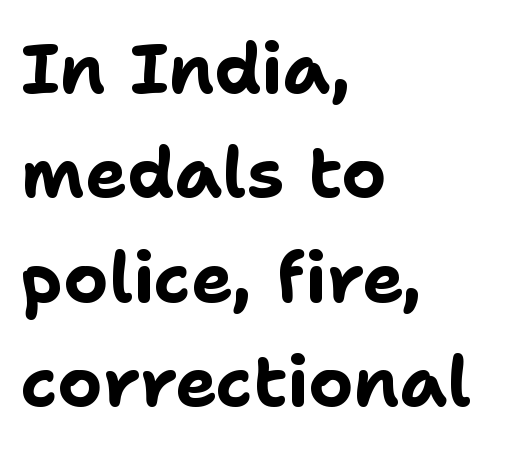
The image shows 70 px bold sans-serif type, upright; set left-aligned, normal line spacing (1.49x), normal letter spacing, not underlined; low stroke contrast and a medium x-height.
